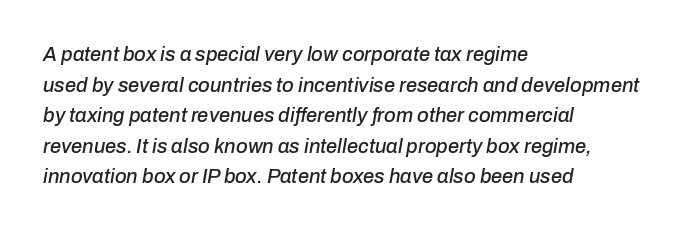
Q: Is the text italic (slanted)? A: Yes, it leans right by about 10 degrees.
Q: Is the text underlined? A: No.
Q: How is the paragraph aligned? A: Left-aligned.
Q: Is the spacing between letters normal or unusually wide? A: Normal.
Q: Is the spacing between lines tight, normal or loose? A: Normal.
